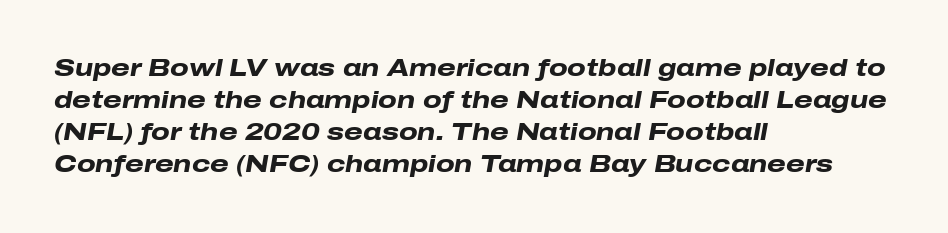
Slant detected: the letters are inclined. Just letters on the line, the space beneath them empty. A typesetter would call this zero additional tracking. As a designer I'd log this as weight 700, bold. Line spacing here is normal. This rendering uses left alignment, leaving the right contour irregular.
